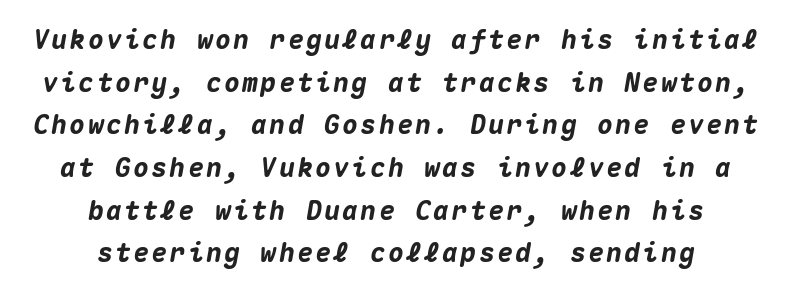
Horizontally, the lines are justified to the midpoint only. Slanted lettering throughout. Lines of text with bare space underneath. These lines sit exactly where default settings would place them. Typographic density is high because the face is bold.
